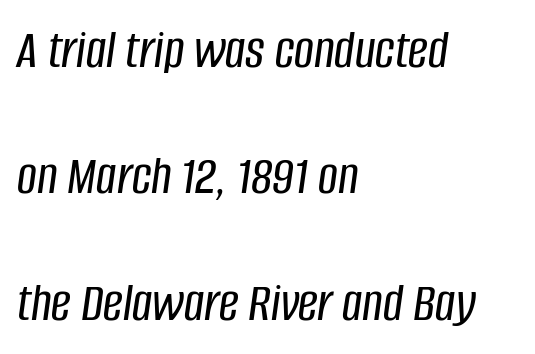
Q: Is the text italic (slanted)? A: Yes, it leans right by about 8 degrees.
Q: Is the text underlined? A: No.
Q: How is the paragraph aligned? A: Left-aligned.
Q: Is the spacing between letters normal or unusually wide? A: Normal.
Q: Is the spacing between lines tight, normal or loose? A: Loose.
Q: Width (condensed, normal, or wide)? A: Condensed.
Q: Stroke contrast? A: Low.
Q: x-height? A: Large.
Q: Monospaced? A: No.
